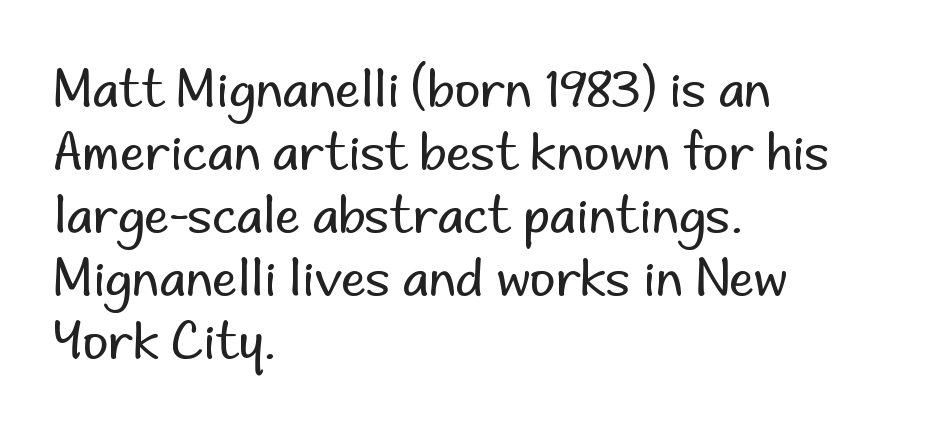
Stroke terminals: plain, sans-serif. The lettering stays uniformly vertical, giving the passage a roman look. Spacing verdict: proportional, widths tailored to each character. The text block is weighted toward the left margin, trailing off unevenly rightward. Stems and bowls with no extra thickness — not bold.
